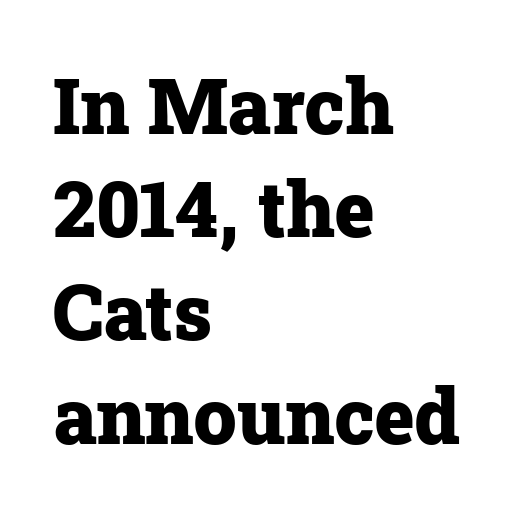
{"serif": "yes", "italic": "no", "bold": "yes", "weight": "heavy", "width": "normal", "stroke_contrast": "low", "x_height": "medium", "monospaced": "no", "underline": "no", "align": "left", "line_spacing": "normal", "line_spacing_ratio": 1.34, "letter_spacing": "normal", "letter_spacing_em": 0.0, "glyph_px": 77}
